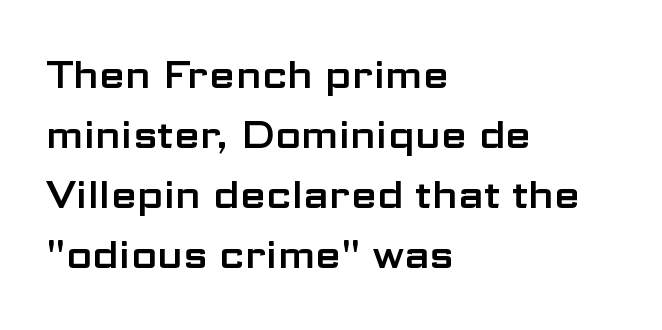
The image shows 38 px wide sans-serif type, upright; set left-aligned, normal line spacing (1.58x), normal letter spacing, not underlined; low stroke contrast and a medium x-height.
